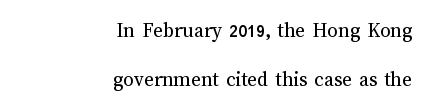
{"italic": "no", "bold": "no", "underline": "no", "align": "right", "line_spacing": "loose", "line_spacing_ratio": 2.35, "letter_spacing": "normal", "letter_spacing_em": 0.0, "glyph_px": 21}
